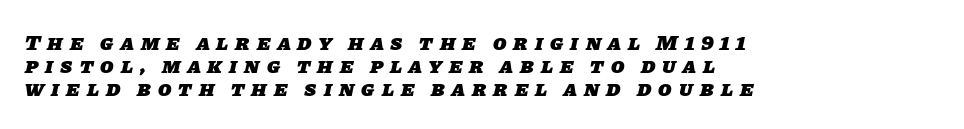
Q: Is the text bold? A: Yes.
Q: Is the text underlined? A: No.
Q: How is the paragraph aligned? A: Left-aligned.
Q: Is the spacing between letters normal or unusually wide? A: Unusually wide.
Q: Is the spacing between lines tight, normal or loose? A: Tight.
